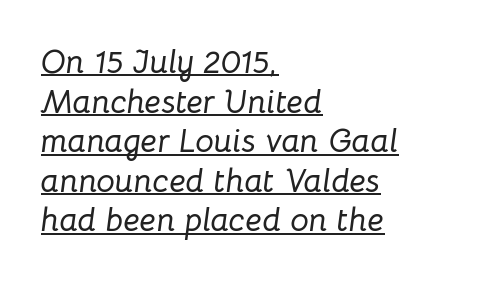
The image shows 33 px text type, italic (leaning right); set left-aligned, line spacing 1.2x, normal letter spacing, underlined; low stroke contrast and a medium x-height.
